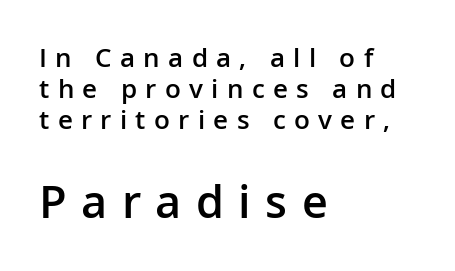
{"serif": "no", "italic": "no", "bold": "semi", "weight": "semibold", "width": "normal", "stroke_contrast": "low", "x_height": "medium", "monospaced": "no", "underline": "no", "align": "left", "line_spacing_ratio": 1.2, "letter_spacing": "wide", "letter_spacing_em": 0.32, "larger_block": "second", "size_ratio": 1.73, "glyph_px": 45}
